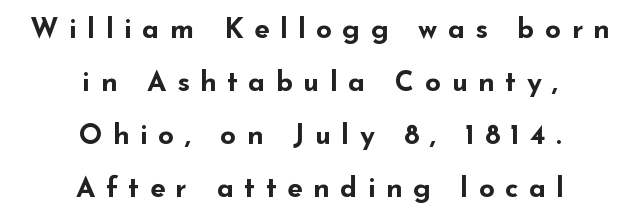
Words float on clear page, feet unadorned. Characters follow at a spacing far wider than the type designer built in. Heft: maximum for text — a bold. Grotesque or geometric, the face here clearly has no serifs.
